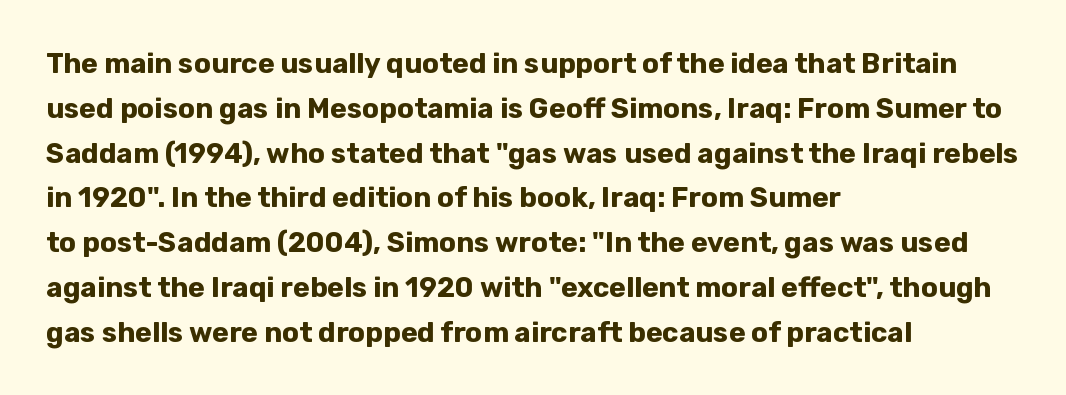
Q: Is the text bold? A: Yes.
Q: Is the text italic (slanted)? A: No, it is upright.
Q: Is the typeface a serif or a sans-serif typeface? A: Sans-serif.
Q: Is the text underlined? A: No.
Q: How is the paragraph aligned? A: Left-aligned.
Q: Is the spacing between letters normal or unusually wide? A: Normal.
Q: Is the spacing between lines tight, normal or loose? A: Normal.
Q: Width (condensed, normal, or wide)? A: Normal.
Q: Stroke contrast? A: Low.
Q: x-height? A: Medium.
Q: Monospaced? A: No.
